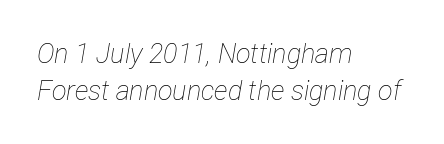
Q: Is the text bold? A: No.
Q: Is the text italic (slanted)? A: Yes, it leans right by about 12 degrees.
Q: Is the text underlined? A: No.
Q: How is the paragraph aligned? A: Left-aligned.
Q: Is the spacing between letters normal or unusually wide? A: Normal.
Q: Is the spacing between lines tight, normal or loose? A: Normal.
